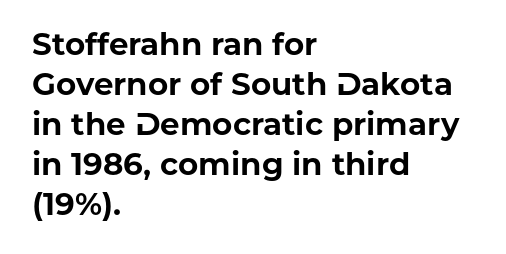
The image shows 31 px bold sans-serif type, upright; set left-aligned, normal line spacing (1.29x), normal letter spacing, not underlined; low stroke contrast and a medium x-height.
